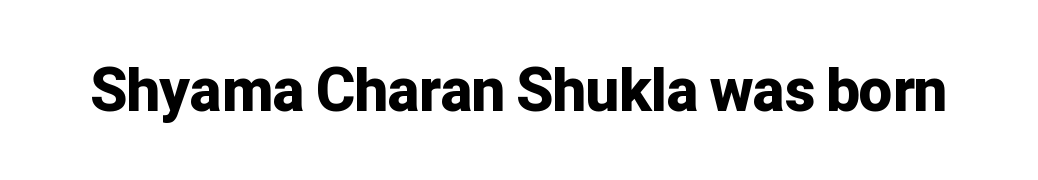
The image shows 59 px bold sans-serif type, upright; set normal letter spacing, not underlined; low stroke contrast and a medium x-height.
